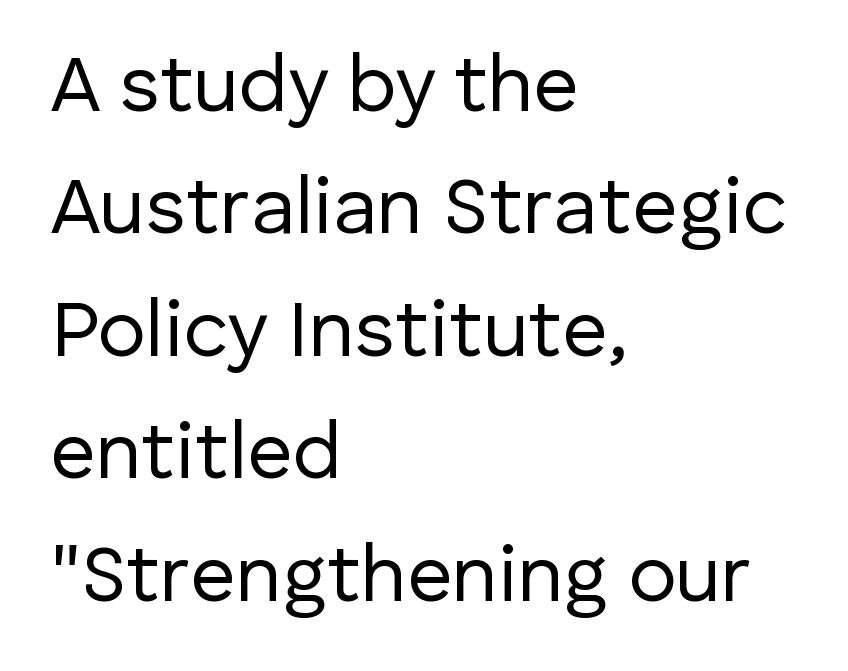
The image shows 80 px regular-weight sans-serif type, upright; set left-aligned, normal line spacing (1.53x), normal letter spacing, not underlined; low stroke contrast and a medium x-height.
